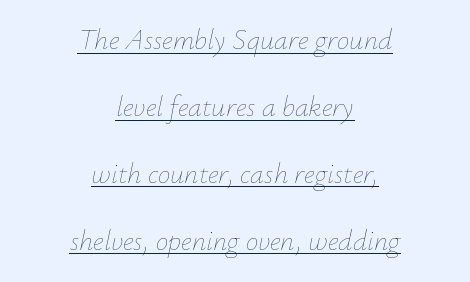
{"italic": "yes", "lean": "right", "slant_degrees": 12, "bold": "no", "weight": "thin", "width": "normal", "stroke_contrast": "low", "x_height": "small", "monospaced": "no", "underline": "yes", "align": "center", "line_spacing": "loose", "line_spacing_ratio": 2.39, "letter_spacing": "normal", "letter_spacing_em": 0.0, "glyph_px": 28}
